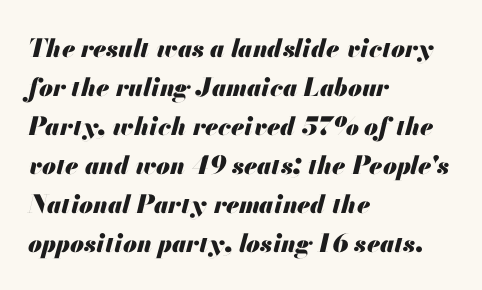
Q: Is the text bold? A: Yes.
Q: Is the text italic (slanted)? A: Yes, it leans right by about 13 degrees.
Q: Is the text underlined? A: No.
Q: How is the paragraph aligned? A: Left-aligned.
Q: Is the spacing between letters normal or unusually wide? A: Normal.
Q: Is the spacing between lines tight, normal or loose? A: Normal.
